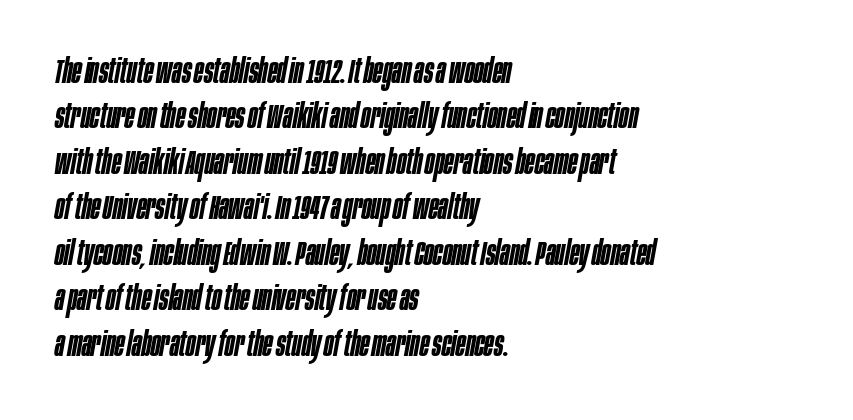
Q: Is the text bold? A: Semi-bold.
Q: Is the text italic (slanted)? A: Yes, it leans right by about 10 degrees.
Q: Is the text underlined? A: No.
Q: How is the paragraph aligned? A: Left-aligned.
Q: Is the spacing between letters normal or unusually wide? A: Normal.
Q: Is the spacing between lines tight, normal or loose? A: Normal.
Q: Width (condensed, normal, or wide)? A: Condensed.
Q: Stroke contrast? A: Low.
Q: x-height? A: Large.
Q: Monospaced? A: No.
